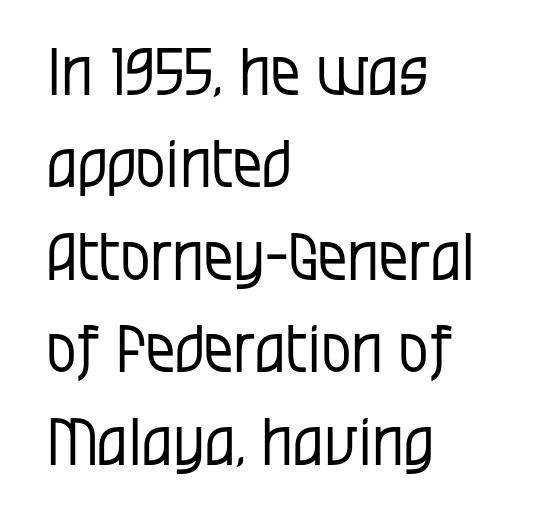
{"serif": "no", "italic": "no", "bold": "no", "weight": "regular", "width": "condensed", "stroke_contrast": "low", "x_height": "large", "monospaced": "no", "underline": "no", "align": "left", "line_spacing": "normal", "line_spacing_ratio": 1.4, "letter_spacing": "normal", "letter_spacing_em": 0.0, "glyph_px": 66}
